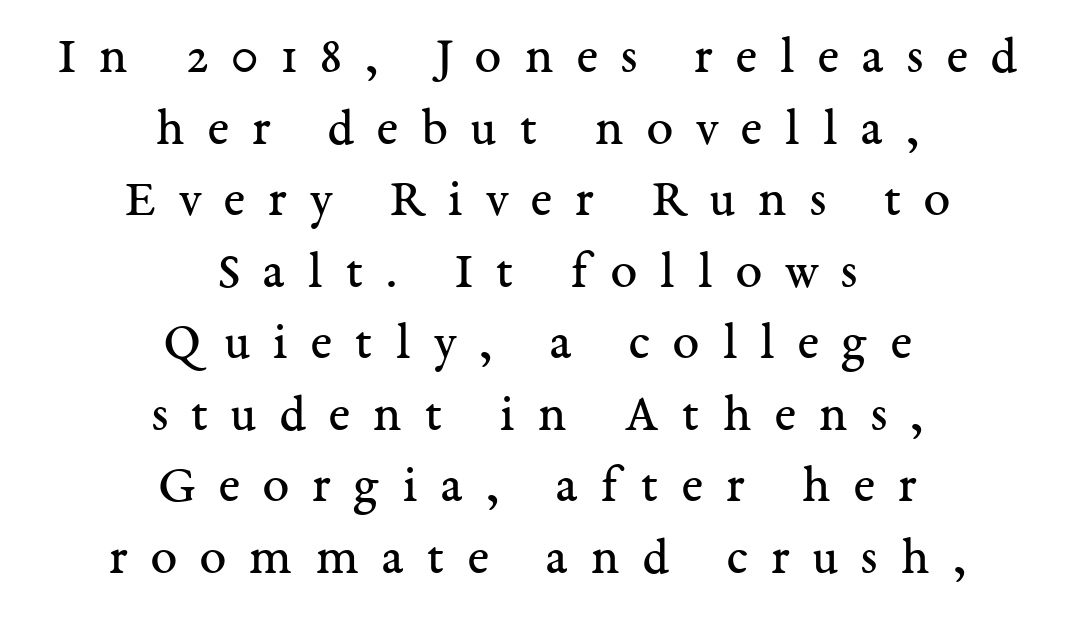
Tracking here is generous; glyphs stand well apart from one another. A normal amount of white space separates one row of letters from the next. Nobody drew a line under any word here. The strokes are not fattened; the text isn't bold. Is this a fixed-width face? No — the glyphs have proportional, varying widths.
